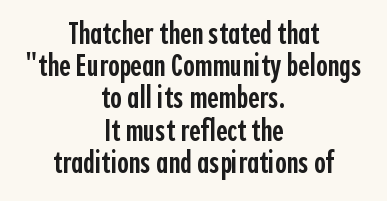
Here the designer chose a conventional face with non-uniform glyph widths. Emphasis by weight is partial: semibold. Layout note: lines centered. The type is set solid horizontally, with unmodified tracking. Upright lettering throughout. Underlining? Definitely not there.
